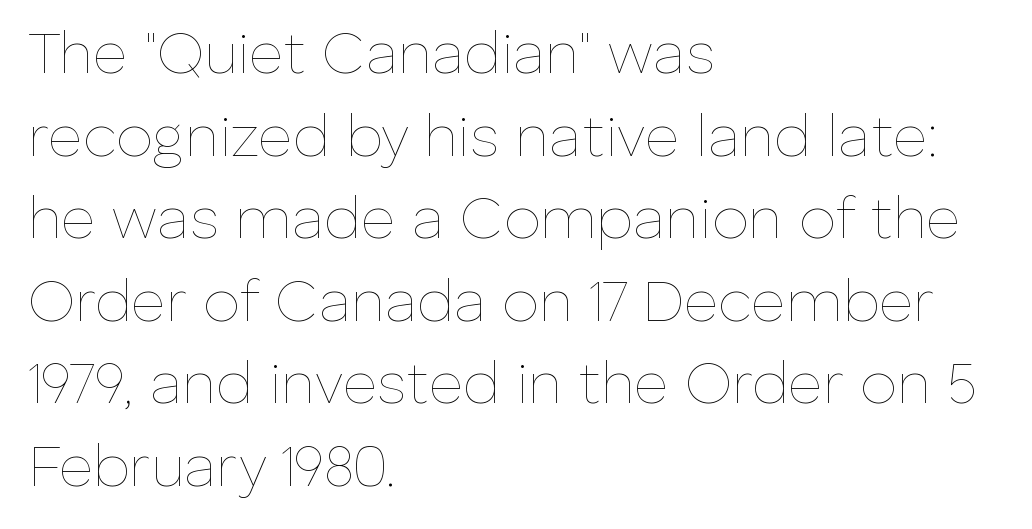
The image shows 59 px thin type, upright; set left-aligned, normal line spacing (1.4x), normal letter spacing, not underlined; low stroke contrast and a medium x-height.
